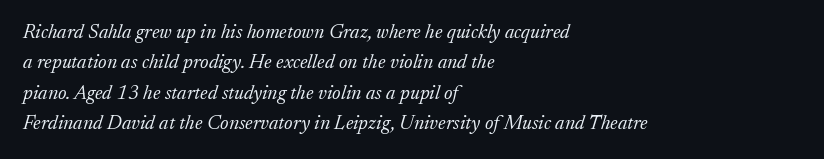
The image shows 20 px text type, italic (leaning right); set left-aligned, normal line spacing (1.52x), normal letter spacing, not underlined.
